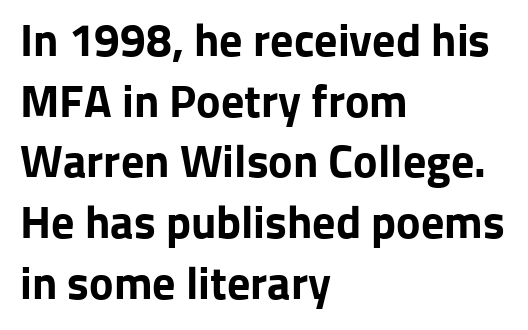
Q: Is the text bold? A: Yes.
Q: Is the text italic (slanted)? A: No, it is upright.
Q: Is the typeface a serif or a sans-serif typeface? A: Sans-serif.
Q: Is the text underlined? A: No.
Q: How is the paragraph aligned? A: Left-aligned.
Q: Is the spacing between letters normal or unusually wide? A: Normal.
Q: Is the spacing between lines tight, normal or loose? A: Normal.
Q: Width (condensed, normal, or wide)? A: Normal.
Q: Stroke contrast? A: Low.
Q: x-height? A: Medium.
Q: Monospaced? A: No.
